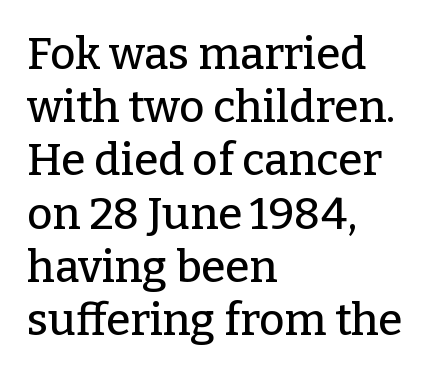
Rendered with straight, roman letterforms. Is this a sans? No — the strokes have serifs. A typesetter would call this proportional, since set widths differ per character. Beneath every word, the page is bare.
